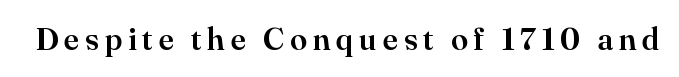
{"serif": "yes", "italic": "no", "width": "normal", "stroke_contrast": "high", "x_height": "small", "monospaced": "no", "underline": "no", "glyph_px": 31}
